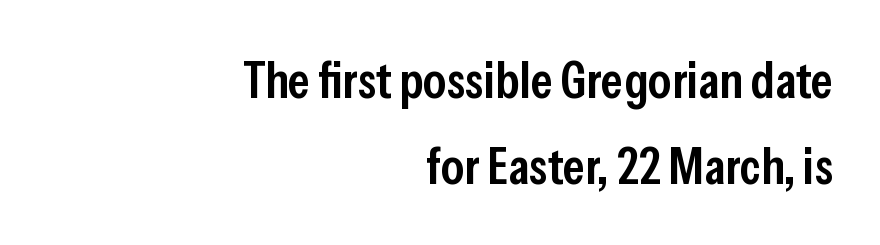
Q: Is the text bold? A: Semi-bold.
Q: Is the text italic (slanted)? A: No, it is upright.
Q: Is the typeface a serif or a sans-serif typeface? A: Sans-serif.
Q: Is the text underlined? A: No.
Q: How is the paragraph aligned? A: Right-aligned.
Q: Is the spacing between letters normal or unusually wide? A: Normal.
Q: Is the spacing between lines tight, normal or loose? A: Normal.
Q: Width (condensed, normal, or wide)? A: Condensed.
Q: Stroke contrast? A: Low.
Q: x-height? A: Medium.
Q: Monospaced? A: No.
